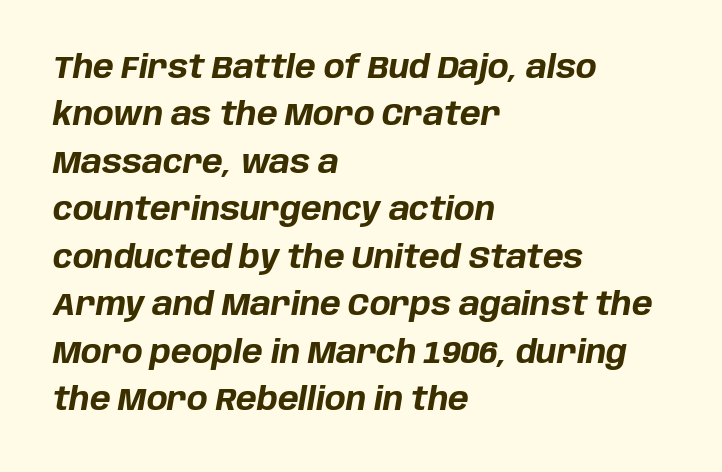
How heavy is the stroke? Heavy — this is a bold. The block of text has a typical density, with ordinary space between rows. There's an unmistakable incline to the writing here. Horizontally, the lines are justified to the leading edge only.
